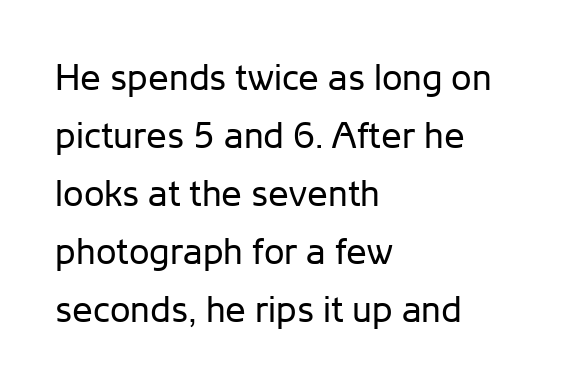
The image shows 37 px regular-weight sans-serif type, upright; set left-aligned, normal line spacing (1.57x), normal letter spacing, not underlined; low stroke contrast and a medium x-height.
